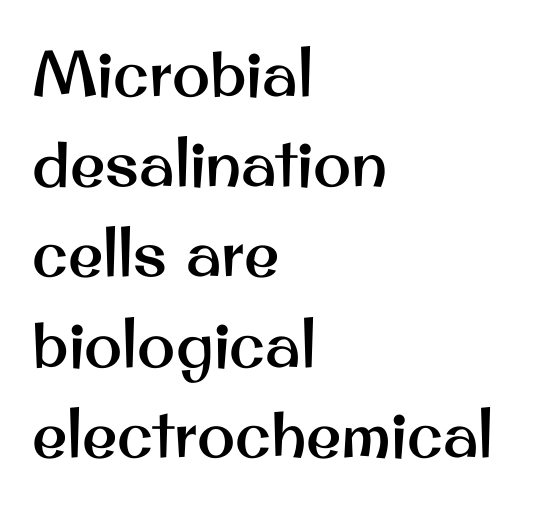
Q: Is the text italic (slanted)? A: No, it is upright.
Q: Is the typeface a serif or a sans-serif typeface? A: Sans-serif.
Q: Is the text underlined? A: No.
Q: How is the paragraph aligned? A: Left-aligned.
Q: Is the spacing between letters normal or unusually wide? A: Normal.
Q: Is the spacing between lines tight, normal or loose? A: Normal.
Q: Width (condensed, normal, or wide)? A: Normal.
Q: Stroke contrast? A: Medium.
Q: x-height? A: Small.
Q: Monospaced? A: No.
